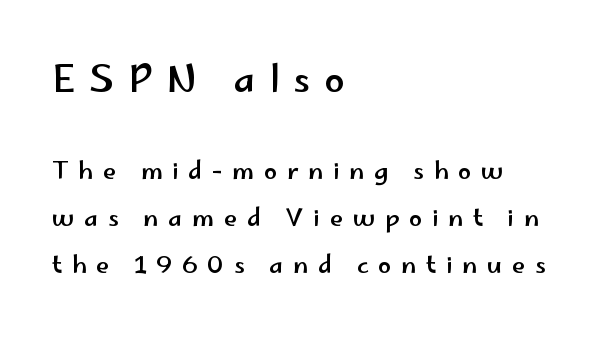
Q: Is the text italic (slanted)? A: No, it is upright.
Q: Is the typeface a serif or a sans-serif typeface? A: Sans-serif.
Q: Is the text underlined? A: No.
Q: How is the paragraph aligned? A: Left-aligned.
Q: Is the spacing between letters normal or unusually wide? A: Unusually wide.
Q: Is the spacing between lines tight, normal or loose? A: Loose.
Q: Which block of text is set in a larger size, the first (top) or the second (bottom)? A: The first (top) one.
Q: Width (condensed, normal, or wide)? A: Wide.
Q: Stroke contrast? A: Low.
Q: x-height? A: Small.
Q: Monospaced? A: No.
